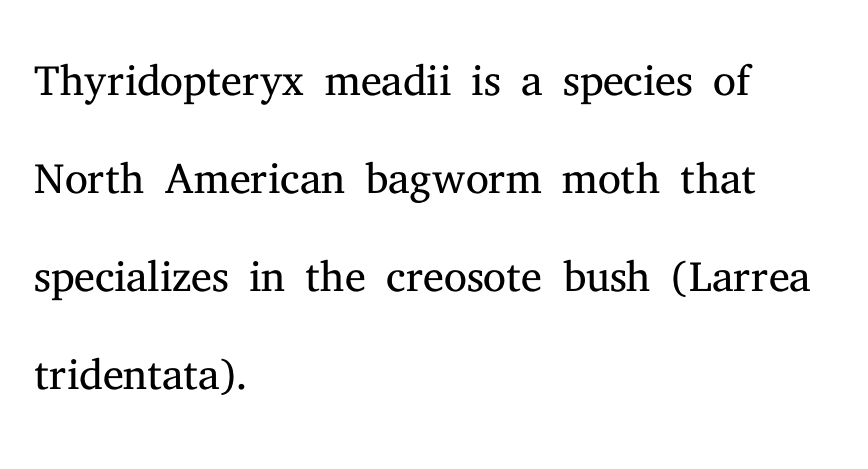
{"serif": "yes", "italic": "no", "bold": "no", "weight": "light", "width": "normal", "stroke_contrast": "medium", "x_height": "medium", "monospaced": "no", "underline": "no", "align": "left", "line_spacing": "normal", "line_spacing_ratio": 1.51, "letter_spacing": "normal", "letter_spacing_em": 0.0, "glyph_px": 65}
